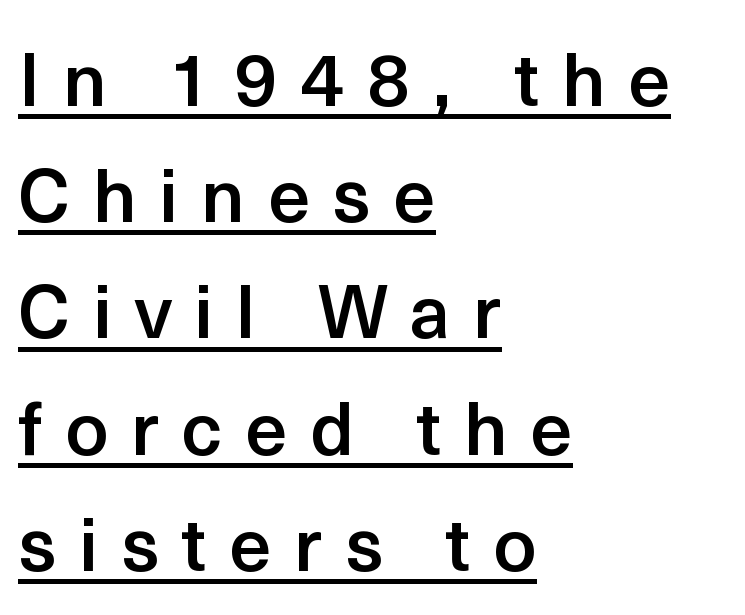
Does the lettering tilt? It doesn't — this is upright. Observe the absence of serifs on each vertical stroke in this sample. This sample keeps an unexceptional amount of space between lines. Compared with typical body copy, the letter spacing here is much looser. The passage shown is typed in a proportional face where columns would drift.
